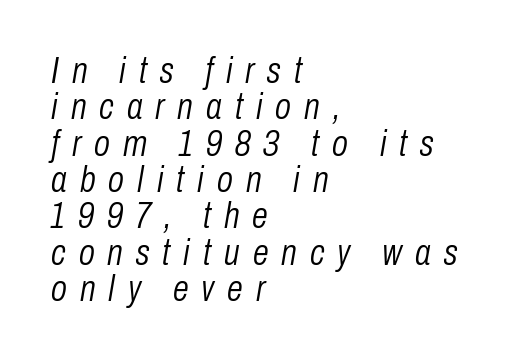
The image shows 36 px light, condensed type, italic (leaning right); set left-aligned, tight line spacing (1.01x), unusually wide letter spacing (+0.36 em), not underlined; low stroke contrast and a medium x-height.
